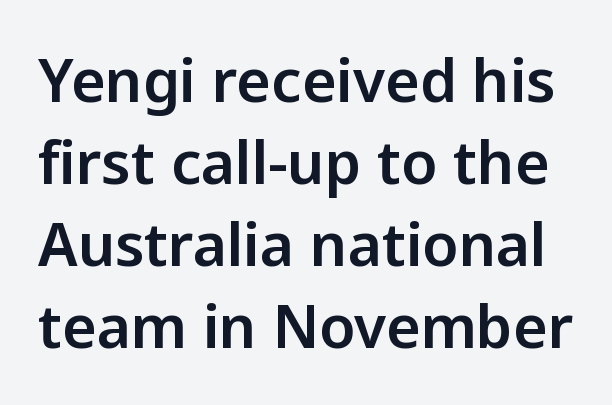
Line spacing here is normal. Standard letterfit; no display-style spreading of the glyphs. You can tell it's not italic because the verticals are truly vertical. Type style note: lacks serifs. This sample has the flowing, uneven cadence of proportional lettering.
